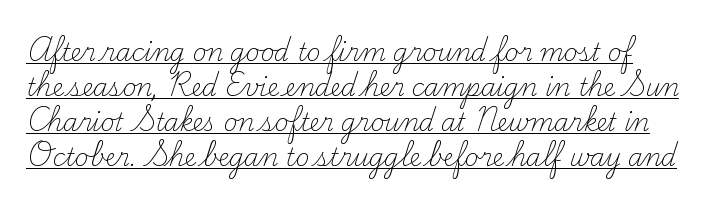
The rendering keeps characters at their native spacing. Rows of type keep a routine distance in the vertical direction. The passage shown is not bold in any degree. Descenders here cross a horizontal rule under the line.
